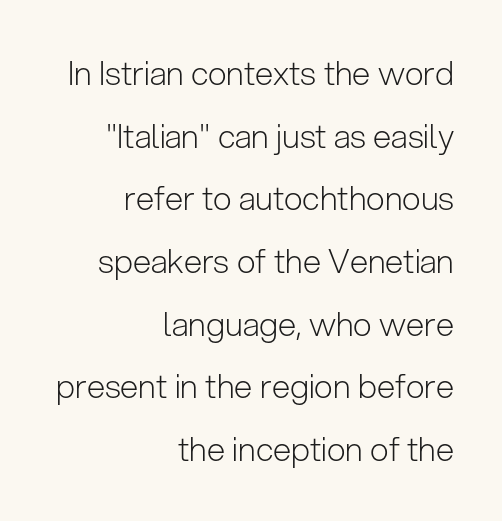
The image shows 33 px light sans-serif type, upright; set right-aligned, loose line spacing (1.9x), normal letter spacing, not underlined; low stroke contrast and a medium x-height.
